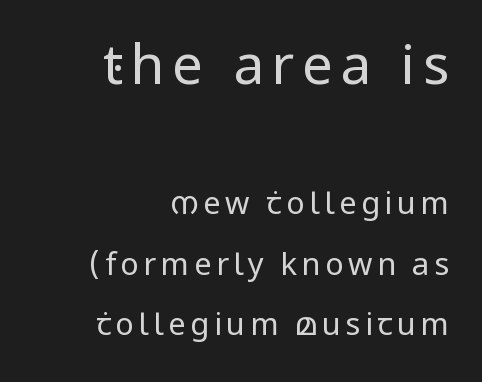
Q: Is the text bold? A: No.
Q: Is the text italic (slanted)? A: No, it is upright.
Q: Is the typeface a serif or a sans-serif typeface? A: Sans-serif.
Q: Is the text underlined? A: No.
Q: How is the paragraph aligned? A: Right-aligned.
Q: Is the spacing between lines tight, normal or loose? A: Loose.
Q: Which block of text is set in a larger size, the first (top) or the second (bottom)? A: The first (top) one.
Q: Width (condensed, normal, or wide)? A: Normal.
Q: Stroke contrast? A: Low.
Q: x-height? A: Medium.
Q: Monospaced? A: No.
